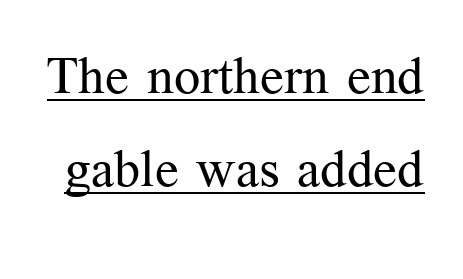
{"serif": "yes", "italic": "no", "bold": "no", "weight": "regular", "width": "normal", "stroke_contrast": "medium", "x_height": "medium", "monospaced": "no", "underline": "yes", "line_spacing_ratio": 1.79, "letter_spacing": "normal", "letter_spacing_em": 0.0, "glyph_px": 52}
